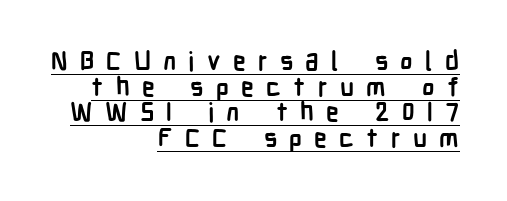
Q: Is the text bold? A: Yes.
Q: Is the text italic (slanted)? A: No, it is upright.
Q: Is the text underlined? A: Yes.
Q: How is the paragraph aligned? A: Right-aligned.
Q: Is the spacing between letters normal or unusually wide? A: Unusually wide.
Q: Is the spacing between lines tight, normal or loose? A: Tight.
